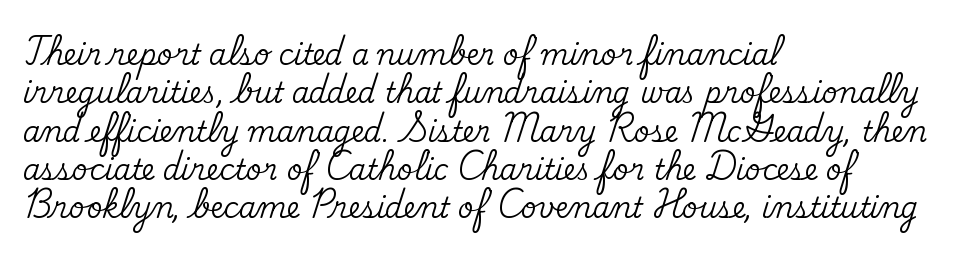
The image shows 28 px text type; set left-aligned, normal line spacing (1.37x), normal letter spacing, not underlined; medium stroke contrast and a small x-height.
